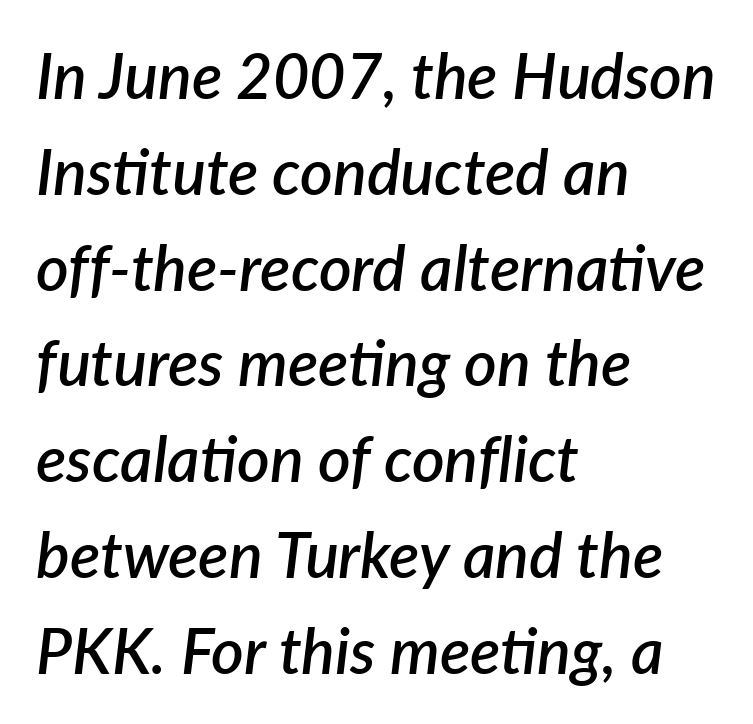
The letters are semibold — heavier than regular but short of a full bold. The rendering anchors every line to the left-hand side. Interline gaps are of average width in this sample. Honestly, there is no underline to notice here at all. Is the letter spacing exaggerated? No — it looks like the ordinary default.
